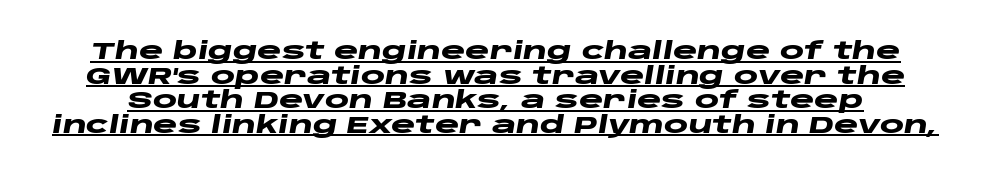
The image shows 23 px bold type, italic (leaning right); set tight line spacing (1.07x), normal letter spacing, underlined.
